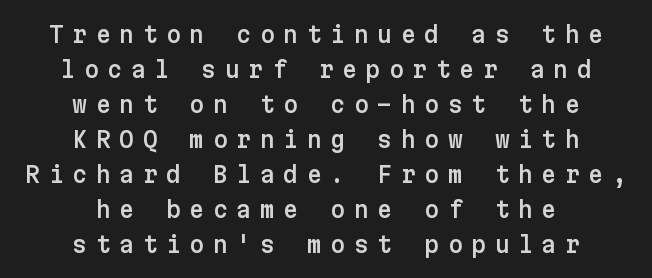
{"italic": "no", "underline": "no", "align": "center", "line_spacing": "normal", "line_spacing_ratio": 1.52, "letter_spacing": "wide", "letter_spacing_em": 0.37, "glyph_px": 23}
